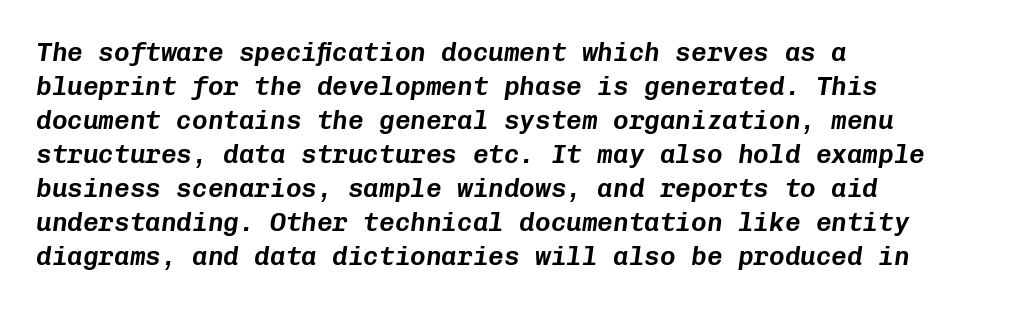
{"italic": "yes", "lean": "right", "slant_degrees": 8, "underline": "no", "align": "left", "line_spacing": "normal", "line_spacing_ratio": 1.31, "letter_spacing": "normal", "letter_spacing_em": 0.0, "glyph_px": 26}
